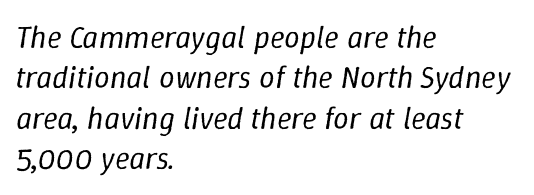
{"italic": "yes", "lean": "right", "slant_degrees": 9, "bold": "no", "weight": "regular", "width": "normal", "stroke_contrast": "low", "x_height": "medium", "monospaced": "no", "underline": "no", "align": "left", "line_spacing": "normal", "line_spacing_ratio": 1.3, "letter_spacing": "normal", "letter_spacing_em": 0.0, "glyph_px": 31}
